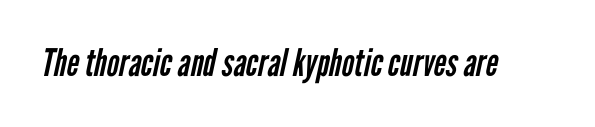
Q: Is the text bold? A: No.
Q: Is the typeface a serif or a sans-serif typeface? A: Sans-serif.
Q: Is the text underlined? A: No.
Q: Is the spacing between letters normal or unusually wide? A: Normal.
Q: Width (condensed, normal, or wide)? A: Condensed.
Q: Stroke contrast? A: Low.
Q: x-height? A: Medium.
Q: Monospaced? A: No.
